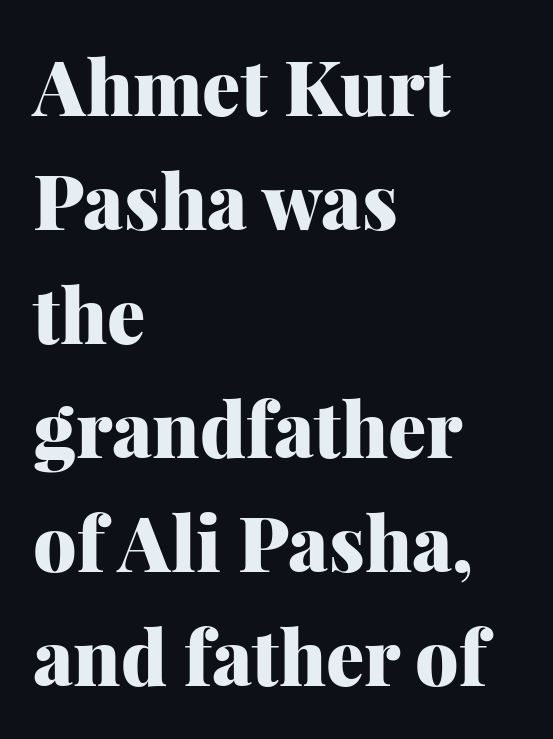
The rows are spaced the way most documents space them. The type is set solid horizontally, with unmodified tracking. The typeface chosen for these lines features serifs. Reading down the block, your eye returns to a fixed left position each line. Plain, unruled lines of type.
